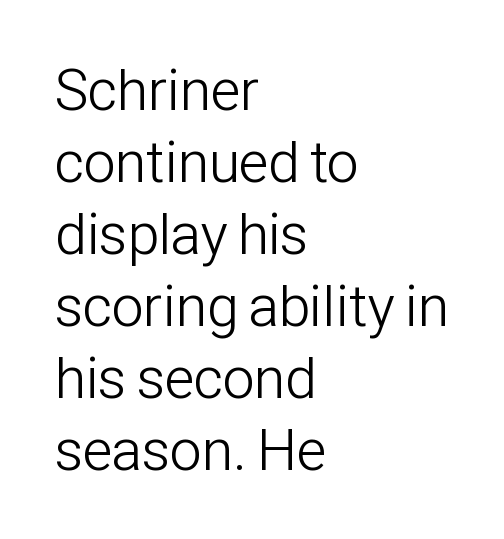
The image shows 58 px light, condensed sans-serif type, upright; set left-aligned, line spacing 1.24x, normal letter spacing, not underlined; low stroke contrast and a medium x-height.
